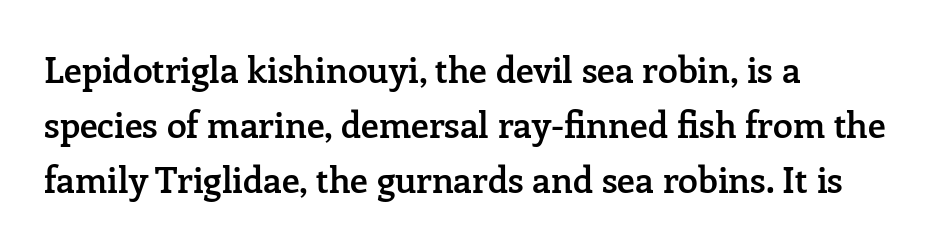
{"serif": "yes", "italic": "no", "bold": "semi", "weight": "semibold", "width": "normal", "stroke_contrast": "low", "x_height": "medium", "monospaced": "no", "underline": "no", "align": "left", "line_spacing": "normal", "line_spacing_ratio": 1.53, "letter_spacing": "normal", "letter_spacing_em": 0.0, "glyph_px": 36}
